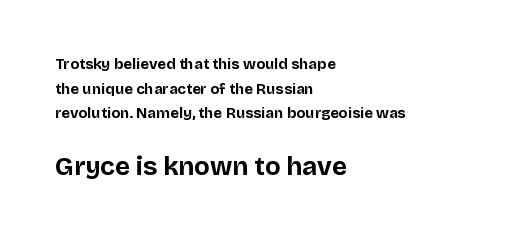
Upright lettering throughout. Summary of vertical rhythm: regular, with standard interline spacing. This rendering uses left alignment, leaving the right contour irregular. The glyphs have the mass of a bold cut.
